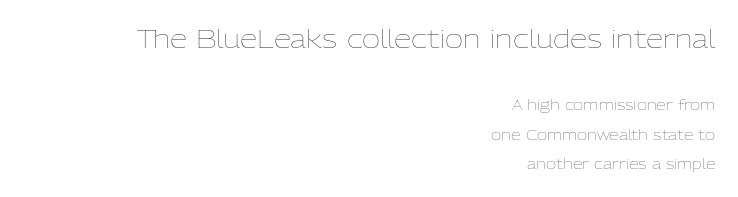
Nope, not italic — everything's standing straight. The lines in this sample share a right terminus and differ only in where they begin. Words float on clear page, feet unadorned. The leading is generous, giving the passage an open texture. The tracking reads as untouched default to a designer's eye.
